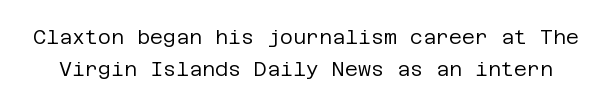
The image shows 20 px text type, upright; set normal line spacing (1.6x), normal letter spacing, not underlined.
